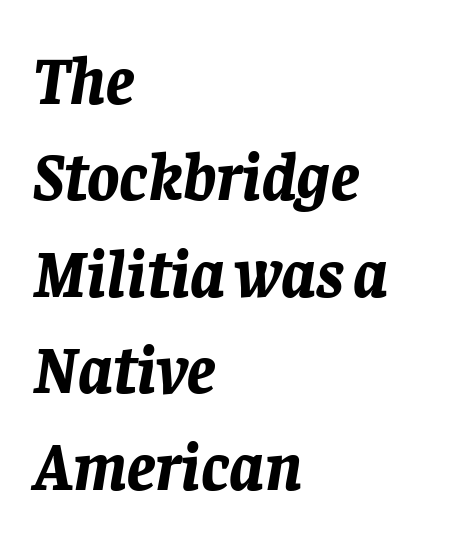
The image shows 67 px bold type, italic (leaning right); set left-aligned, normal line spacing (1.44x), normal letter spacing, not underlined; low stroke contrast and a large x-height.
